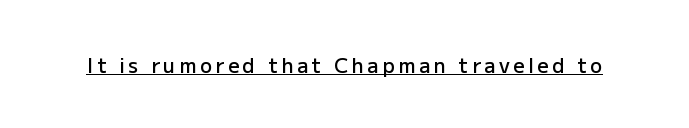
The image shows 20 px text type, upright; set underlined.
